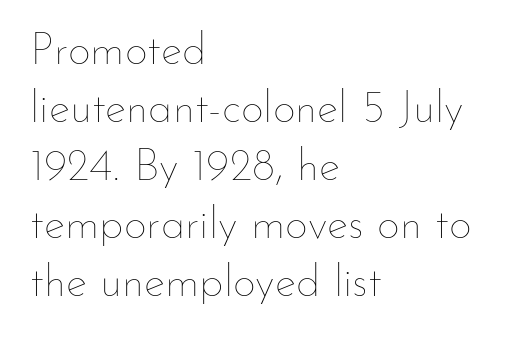
Q: Is the text bold? A: No.
Q: Is the text italic (slanted)? A: No, it is upright.
Q: Is the text underlined? A: No.
Q: How is the paragraph aligned? A: Left-aligned.
Q: Is the spacing between letters normal or unusually wide? A: Normal.
Q: Is the spacing between lines tight, normal or loose? A: Normal.
Q: Width (condensed, normal, or wide)? A: Normal.
Q: Stroke contrast? A: Low.
Q: x-height? A: Small.
Q: Monospaced? A: No.
